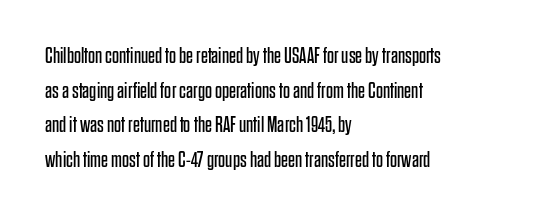
{"italic": "no", "bold": "no", "underline": "no", "align": "left", "line_spacing": "normal", "line_spacing_ratio": 1.57, "letter_spacing": "normal", "letter_spacing_em": 0.0, "glyph_px": 22}
